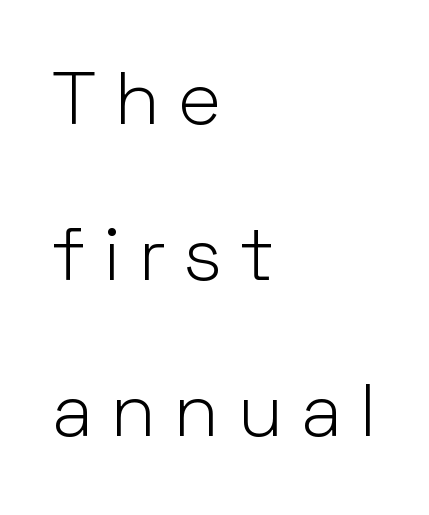
Q: Is the text bold? A: No.
Q: Is the text italic (slanted)? A: No, it is upright.
Q: Is the typeface a serif or a sans-serif typeface? A: Sans-serif.
Q: Is the text underlined? A: No.
Q: How is the paragraph aligned? A: Left-aligned.
Q: Is the spacing between letters normal or unusually wide? A: Unusually wide.
Q: Is the spacing between lines tight, normal or loose? A: Loose.
Q: Width (condensed, normal, or wide)? A: Normal.
Q: Stroke contrast? A: Low.
Q: x-height? A: Medium.
Q: Monospaced? A: No.
